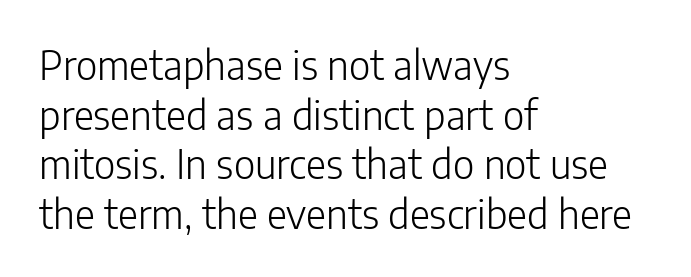
{"serif": "no", "italic": "no", "bold": "no", "weight": "light", "width": "normal", "stroke_contrast": "low", "x_height": "medium", "monospaced": "no", "underline": "no", "align": "left", "line_spacing": "normal", "line_spacing_ratio": 1.27, "letter_spacing": "normal", "letter_spacing_em": 0.0, "glyph_px": 39}
